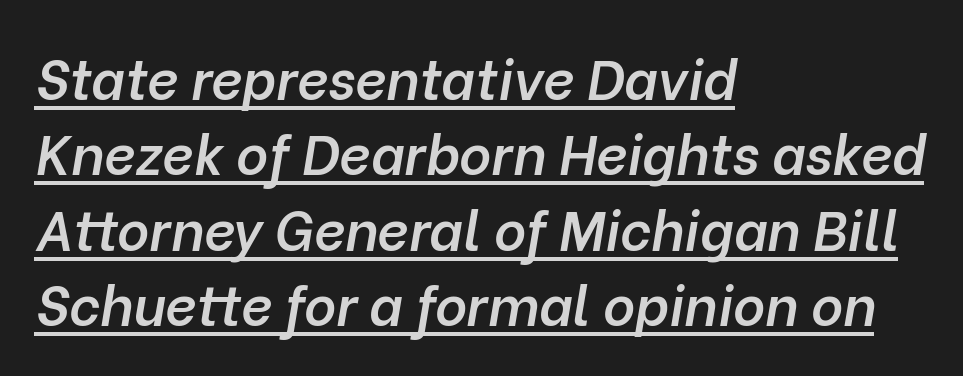
The image shows 55 px semibold type, italic (leaning right); set left-aligned, normal line spacing (1.37x), normal letter spacing, underlined; low stroke contrast and a medium x-height.
